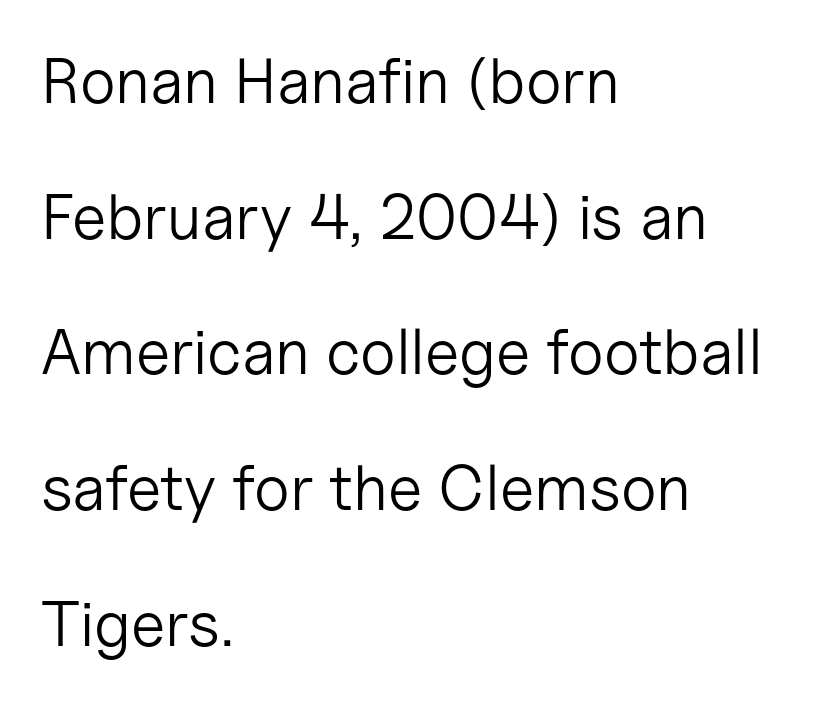
{"serif": "no", "italic": "no", "bold": "no", "weight": "light", "width": "normal", "stroke_contrast": "low", "x_height": "medium", "monospaced": "no", "underline": "no", "align": "left", "line_spacing": "loose", "line_spacing_ratio": 2.12, "letter_spacing": "normal", "letter_spacing_em": 0.0, "glyph_px": 64}
